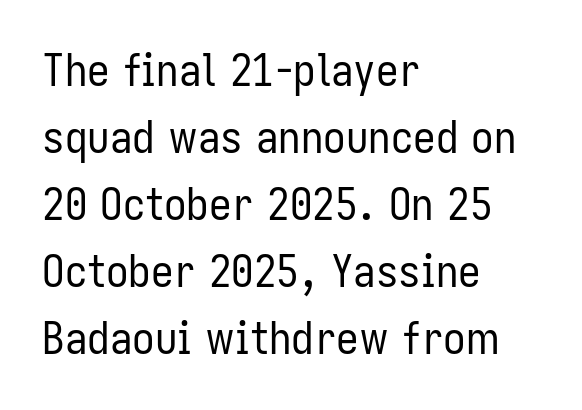
{"serif": "no", "italic": "no", "bold": "no", "weight": "regular", "width": "condensed", "stroke_contrast": "low", "x_height": "medium", "monospaced": "no", "underline": "no", "align": "left", "line_spacing": "normal", "line_spacing_ratio": 1.49, "letter_spacing": "normal", "letter_spacing_em": 0.0, "glyph_px": 45}
